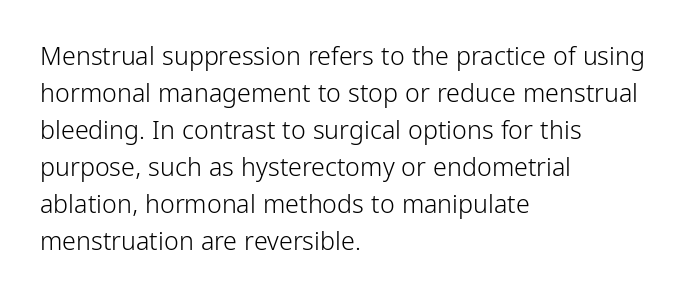
The image shows 25 px text type, upright; set left-aligned, normal line spacing (1.48x), normal letter spacing, not underlined.
